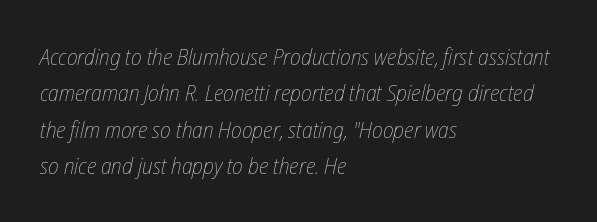
Only glyphs here, with clear space below each row. The cut favours lightness, reaching ordinary text weight at its darkest. Which margin do the lines hug? The left one — the right edge is uneven. The face used here is rendered with its standard letterfit.
